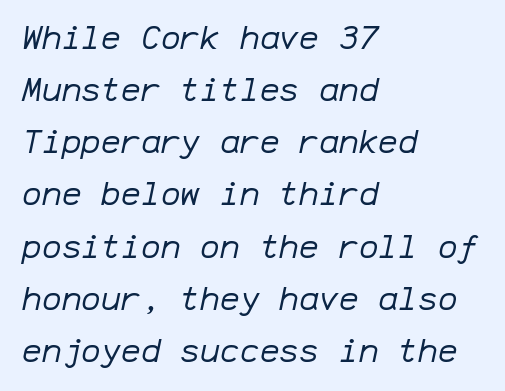
The image shows 33 px regular-weight type, italic (leaning right), monospaced; set left-aligned, normal line spacing (1.58x), normal letter spacing, not underlined; low stroke contrast and a medium x-height.
